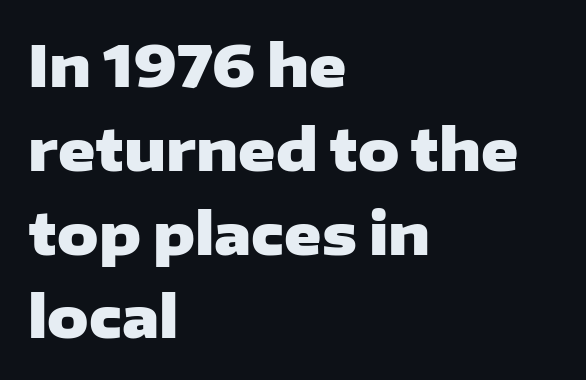
The image shows 57 px heavy, wide sans-serif type, upright; set left-aligned, normal line spacing (1.47x), normal letter spacing, not underlined; low stroke contrast and a medium x-height.
